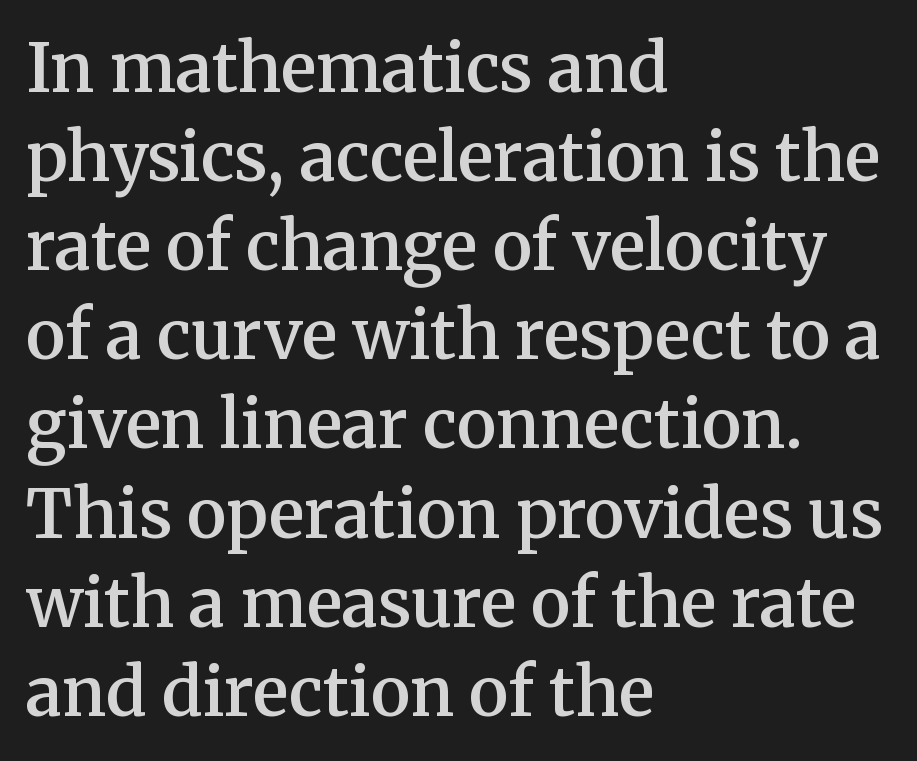
The image shows 67 px semibold serif type, upright; set left-aligned, normal line spacing (1.33x), normal letter spacing, not underlined; medium stroke contrast and a medium x-height.
